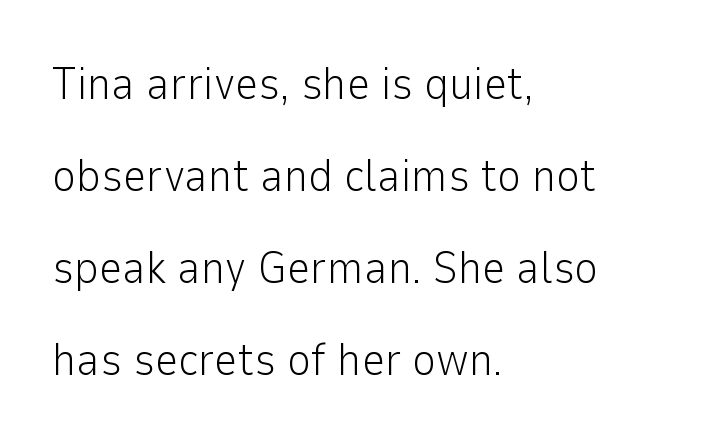
Each row of text sits above clean, open space. Regarding serifs, this sample does without them. Proportional: the letters do not fall into vertical columns. A roman cut, with each character standing at attention. This rendering leaves character spacing at its baseline value. Each stroke keeps to a modest, everyday thickness or less.
